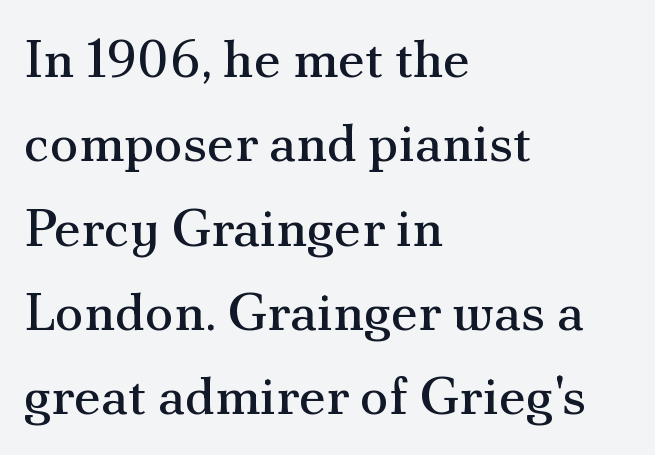
The image shows 53 px regular-weight serif type, upright; set left-aligned, normal line spacing (1.59x), normal letter spacing, not underlined; medium stroke contrast and a small x-height.
